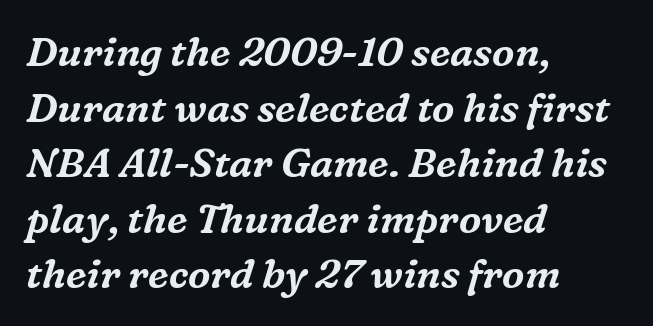
Q: Is the text italic (slanted)? A: Yes, it leans right by about 16 degrees.
Q: Is the typeface a serif or a sans-serif typeface? A: Serif.
Q: Is the text underlined? A: No.
Q: How is the paragraph aligned? A: Left-aligned.
Q: Is the spacing between letters normal or unusually wide? A: Normal.
Q: Is the spacing between lines tight, normal or loose? A: Normal.
Q: Width (condensed, normal, or wide)? A: Normal.
Q: Stroke contrast? A: Medium.
Q: x-height? A: Medium.
Q: Monospaced? A: No.
